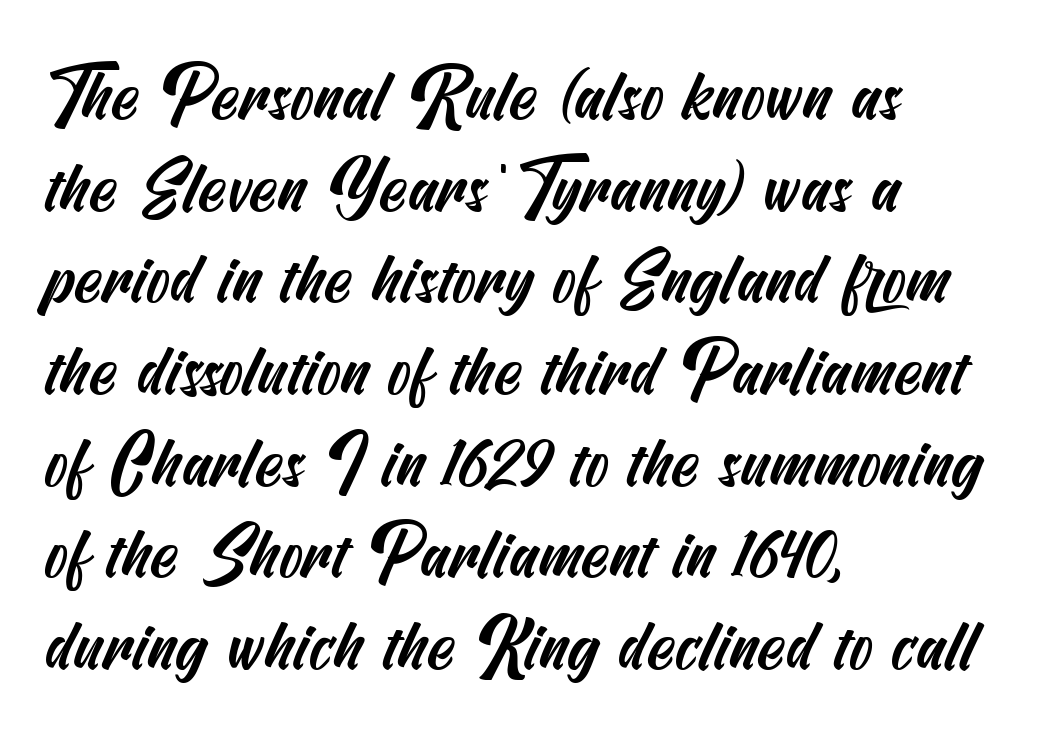
{"serif": "no", "width": "condensed", "stroke_contrast": "medium", "x_height": "small", "underline": "no", "align": "left", "line_spacing": "normal", "line_spacing_ratio": 1.31, "letter_spacing": "normal", "letter_spacing_em": 0.0, "glyph_px": 70}
